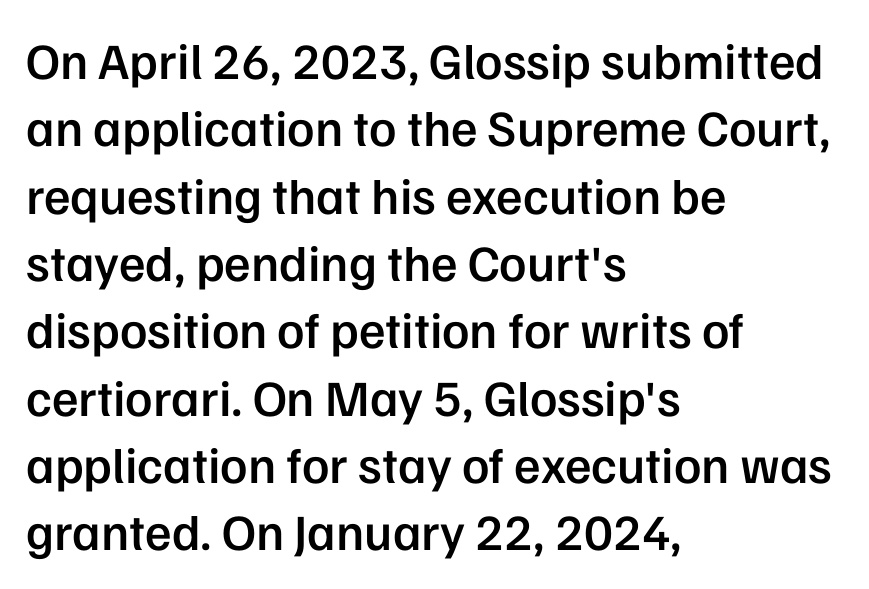
The image shows 51 px semibold sans-serif type, upright; set left-aligned, normal line spacing (1.32x), normal letter spacing, not underlined; low stroke contrast and a medium x-height.
